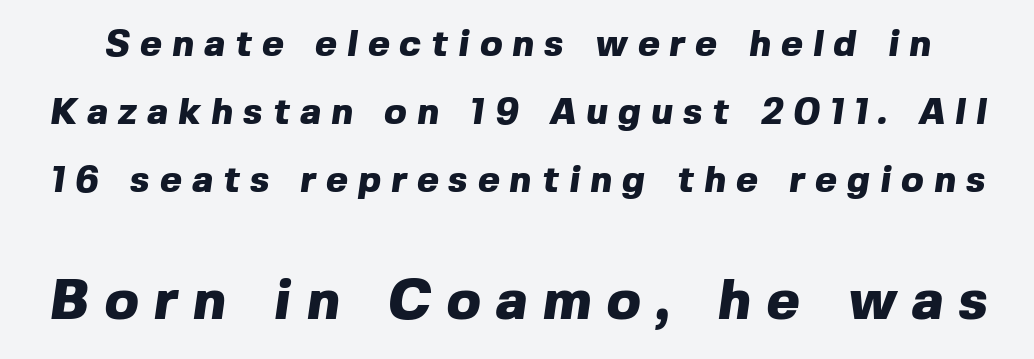
Q: Is the text bold? A: Yes.
Q: Is the typeface a serif or a sans-serif typeface? A: Sans-serif.
Q: Is the text underlined? A: No.
Q: Is the spacing between letters normal or unusually wide? A: Unusually wide.
Q: Which block of text is set in a larger size, the first (top) or the second (bottom)? A: The second (bottom) one.
Q: Width (condensed, normal, or wide)? A: Normal.
Q: x-height? A: Medium.
Q: Monospaced? A: No.
